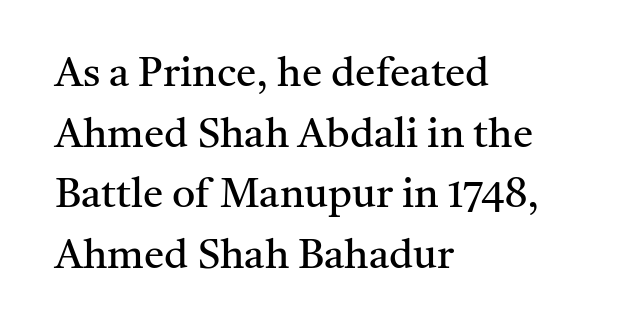
Q: Is the text bold? A: No.
Q: Is the text italic (slanted)? A: No, it is upright.
Q: Is the typeface a serif or a sans-serif typeface? A: Serif.
Q: Is the text underlined? A: No.
Q: How is the paragraph aligned? A: Left-aligned.
Q: Is the spacing between letters normal or unusually wide? A: Normal.
Q: Is the spacing between lines tight, normal or loose? A: Normal.
Q: Width (condensed, normal, or wide)? A: Normal.
Q: Stroke contrast? A: Medium.
Q: x-height? A: Medium.
Q: Monospaced? A: No.
